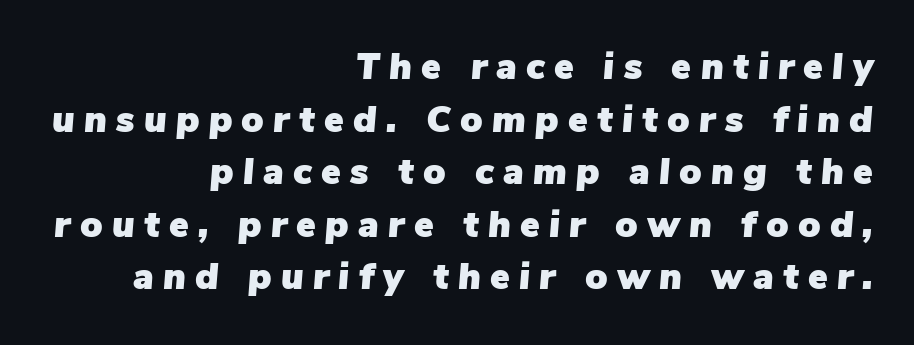
Note the varied advance widths — an 'i' is clearly narrower than an 'm'. The block of text has a typical density, with ordinary space between rows. Anything drawn beneath the words? Only blank space. If you drew a ruler down the right edge, every line would touch it. You can tell it's italic because the verticals aren't actually vertical. Here the glyphs are tracked loosely, breaking word shapes into spaced letters.
